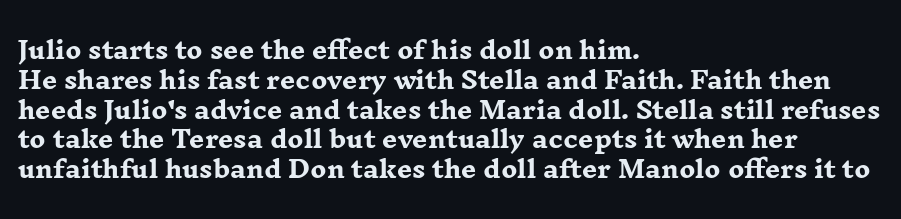
Every character sits straight up, as roman type does. This rendering uses left alignment, leaving the right contour irregular. Letters rest on an invisible, unmarked baseline. The passage shown has conventional tracking throughout. Pretty heavy lettering here — definitely bold.
